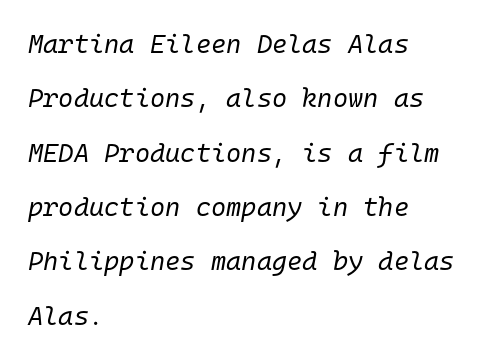
{"italic": "yes", "lean": "right", "slant_degrees": 10, "bold": "no", "underline": "no", "align": "left", "line_spacing": "loose", "line_spacing_ratio": 2.09, "letter_spacing": "normal", "letter_spacing_em": 0.0, "glyph_px": 26}
